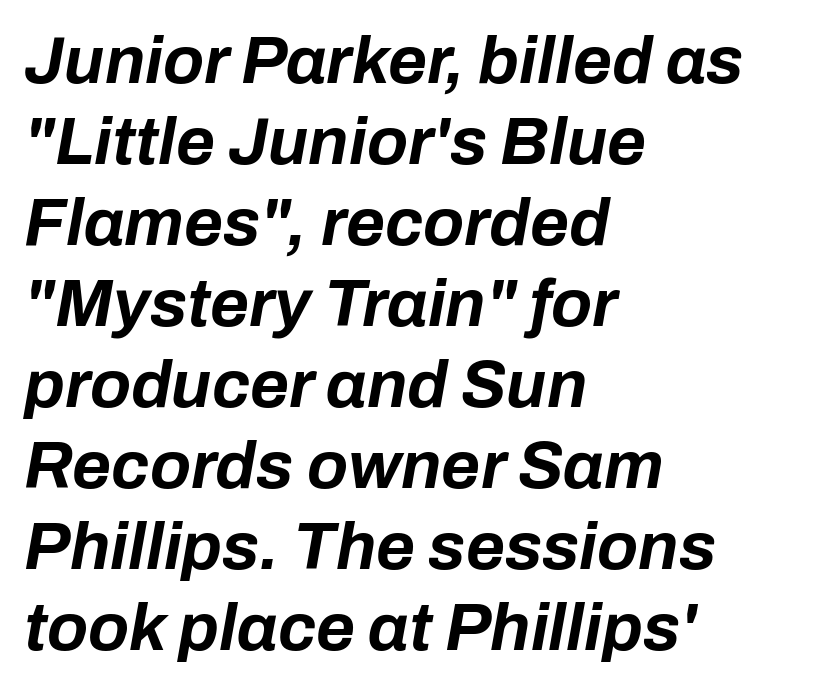
Q: Is the text bold? A: Yes.
Q: Is the text italic (slanted)? A: Yes, it leans right by about 10 degrees.
Q: Is the text underlined? A: No.
Q: How is the paragraph aligned? A: Left-aligned.
Q: Is the spacing between letters normal or unusually wide? A: Normal.
Q: Width (condensed, normal, or wide)? A: Normal.
Q: Stroke contrast? A: Low.
Q: x-height? A: Medium.
Q: Monospaced? A: No.
